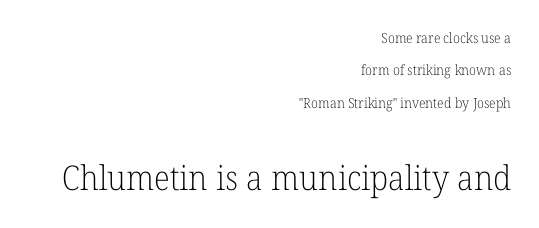
{"serif": "yes", "italic": "no", "bold": "no", "weight": "light", "width": "normal", "stroke_contrast": "low", "x_height": "medium", "monospaced": "no", "underline": "no", "align": "right", "line_spacing": "loose", "line_spacing_ratio": 2.32, "letter_spacing": "normal", "letter_spacing_em": 0.0, "larger_block": "second", "size_ratio": 2.43, "glyph_px": 34}
